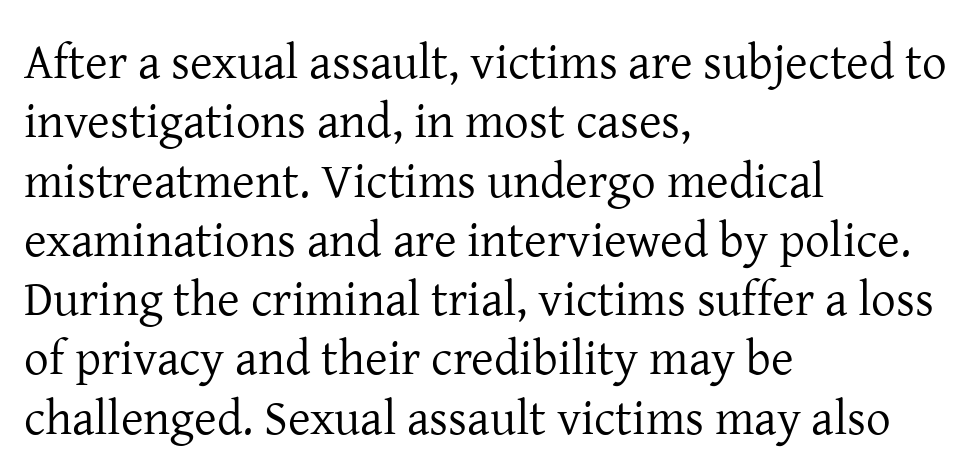
Q: Is the text bold? A: No.
Q: Is the text italic (slanted)? A: No, it is upright.
Q: Is the typeface a serif or a sans-serif typeface? A: Serif.
Q: Is the text underlined? A: No.
Q: How is the paragraph aligned? A: Left-aligned.
Q: Is the spacing between letters normal or unusually wide? A: Normal.
Q: Width (condensed, normal, or wide)? A: Normal.
Q: Stroke contrast? A: Low.
Q: x-height? A: Medium.
Q: Monospaced? A: No.
